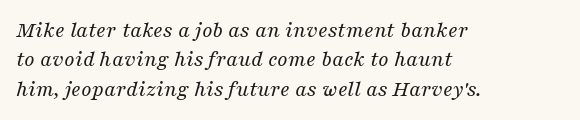
The image shows 23 px text type, italic (leaning right); set left-aligned, normal line spacing (1.28x), normal letter spacing, not underlined.
